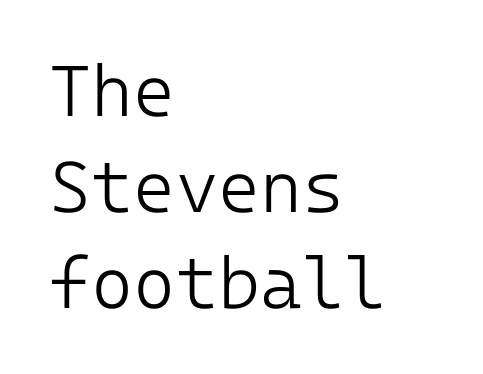
The image shows 72 px light sans-serif type, upright; set left-aligned, normal line spacing (1.33x), normal letter spacing, not underlined; low stroke contrast and a medium x-height.
